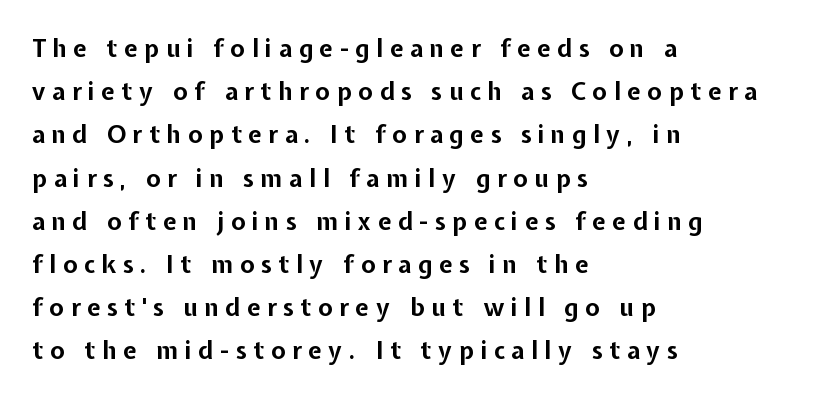
The image shows 24 px bold type, upright; set left-aligned, line spacing 1.8x, unusually wide letter spacing (+0.28 em), not underlined.
